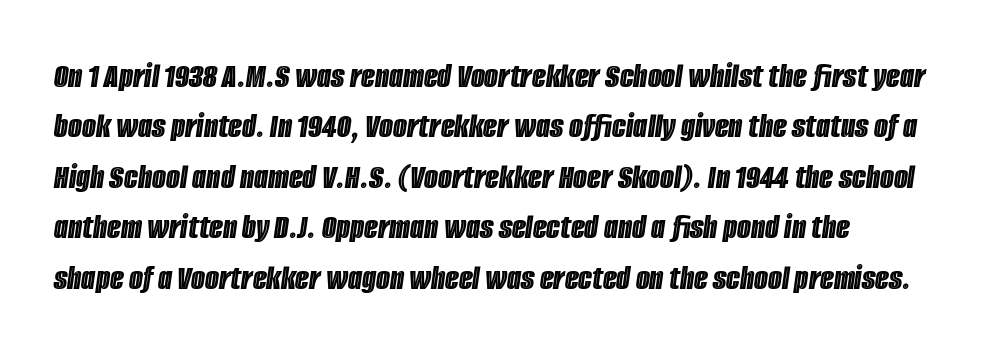
{"italic": "yes", "lean": "right", "slant_degrees": 8, "width": "condensed", "x_height": "large", "monospaced": "no", "underline": "no", "line_spacing": "normal", "line_spacing_ratio": 1.4, "letter_spacing": "normal", "letter_spacing_em": 0.0, "glyph_px": 36}
